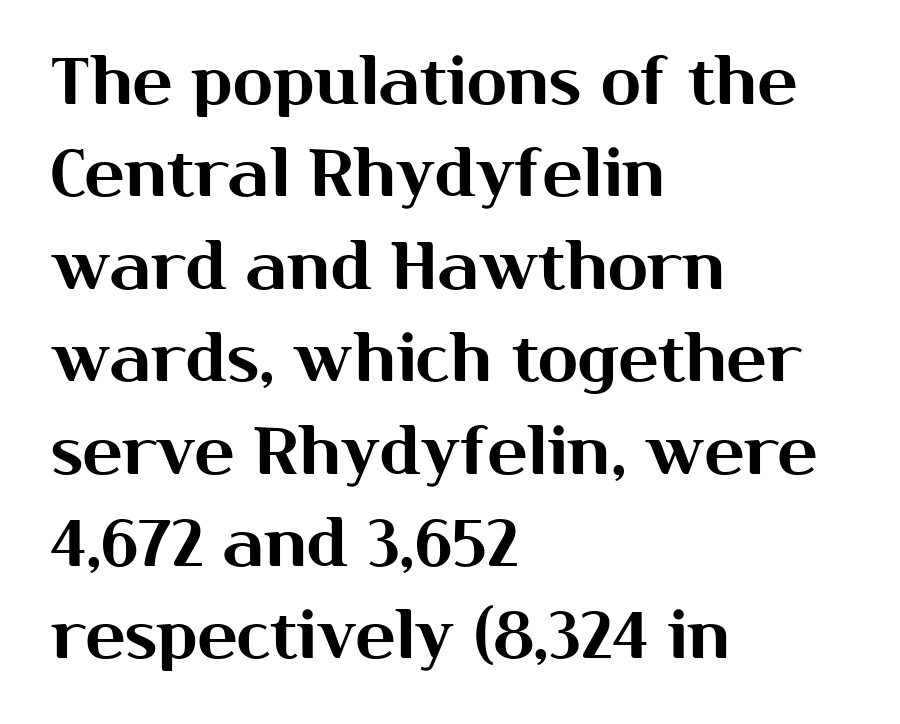
Q: Is the text italic (slanted)? A: No, it is upright.
Q: Is the typeface a serif or a sans-serif typeface? A: Sans-serif.
Q: Is the text underlined? A: No.
Q: How is the paragraph aligned? A: Left-aligned.
Q: Is the spacing between letters normal or unusually wide? A: Normal.
Q: Is the spacing between lines tight, normal or loose? A: Normal.
Q: Width (condensed, normal, or wide)? A: Normal.
Q: Stroke contrast? A: Medium.
Q: x-height? A: Medium.
Q: Monospaced? A: No.
